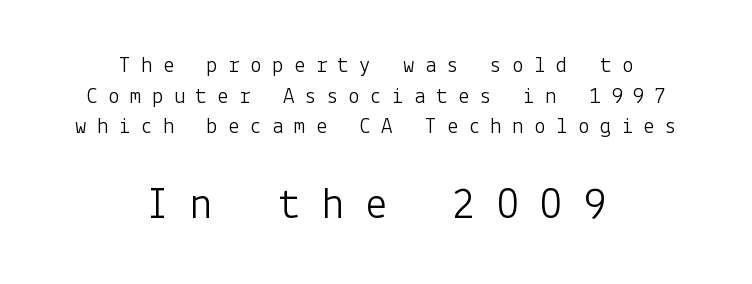
{"serif": "no", "italic": "no", "bold": "no", "weight": "light", "width": "normal", "stroke_contrast": "low", "x_height": "medium", "underline": "no", "align": "center", "line_spacing": "normal", "line_spacing_ratio": 1.33, "letter_spacing": "wide", "letter_spacing_em": 0.45, "larger_block": "second", "size_ratio": 2.0, "glyph_px": 46}
